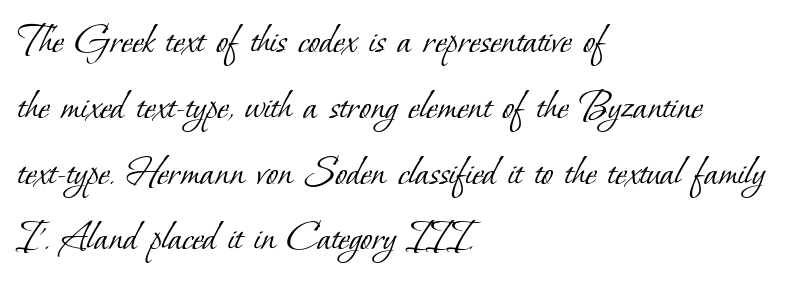
Q: Is the text bold? A: No.
Q: Is the typeface a serif or a sans-serif typeface? A: Serif.
Q: Is the text underlined? A: No.
Q: How is the paragraph aligned? A: Left-aligned.
Q: Is the spacing between letters normal or unusually wide? A: Normal.
Q: Is the spacing between lines tight, normal or loose? A: Normal.
Q: Width (condensed, normal, or wide)? A: Normal.
Q: Stroke contrast? A: Low.
Q: x-height? A: Small.
Q: Monospaced? A: No.
